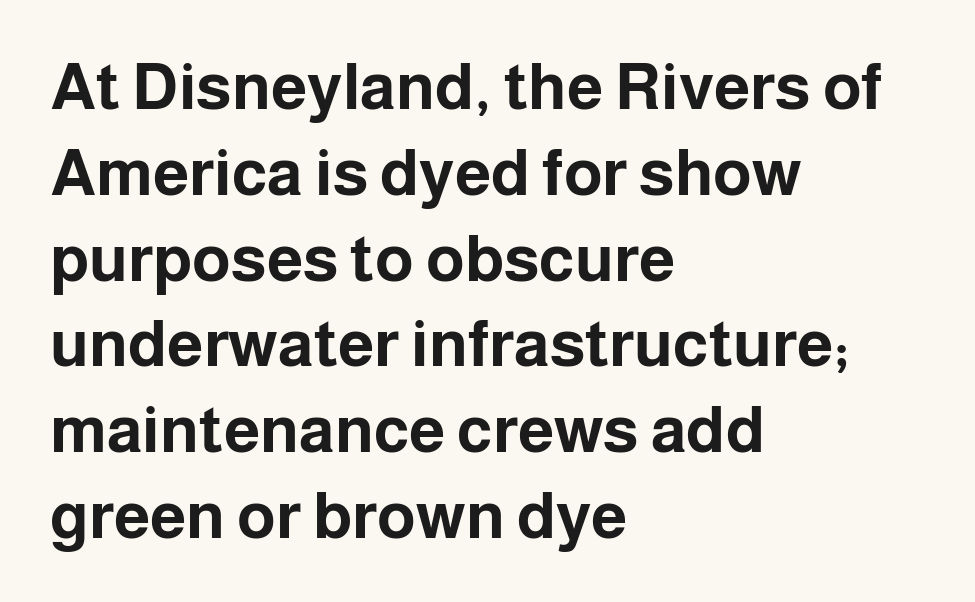
Nobody drew a line under any word here. Words appear dense and cohesive because spacing is normal. Regarding leading, the lines here are spaced in the standard way. The rag falls on the right side of this text block.
